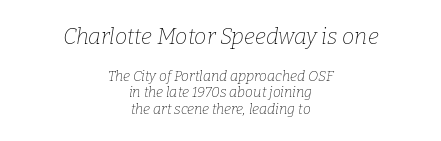
Caption: face not bold, strokes unweighted. Underline: absent. The line texture is even and compact thanks to regular tracking. Is the block centered? Yes — each line is placed symmetrically about the middle. Characters are canted at an angle relative to the baseline's perpendicular.
